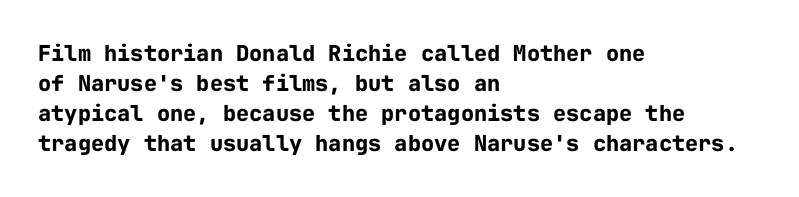
The paragraph shown leans on its left margin. This block has exactly the height ordinary leading produces. Italic: no, the glyphs are upright roman. The baseline area is clear.
